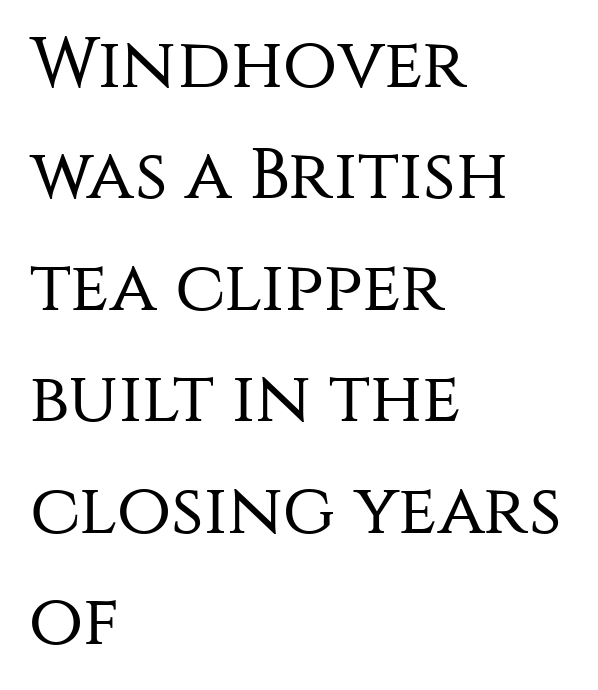
Q: Is the text bold? A: No.
Q: Is the text italic (slanted)? A: No, it is upright.
Q: Is the typeface a serif or a sans-serif typeface? A: Sans-serif.
Q: Is the text underlined? A: No.
Q: How is the paragraph aligned? A: Left-aligned.
Q: Is the spacing between letters normal or unusually wide? A: Normal.
Q: Is the spacing between lines tight, normal or loose? A: Normal.
Q: Width (condensed, normal, or wide)? A: Normal.
Q: Stroke contrast? A: Medium.
Q: x-height? A: Large.
Q: Monospaced? A: No.
